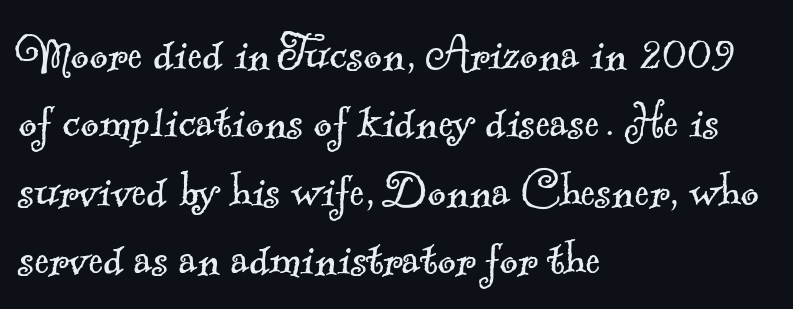
Q: Is the text bold? A: No.
Q: Is the typeface a serif or a sans-serif typeface? A: Serif.
Q: Is the text underlined? A: No.
Q: How is the paragraph aligned? A: Left-aligned.
Q: Is the spacing between letters normal or unusually wide? A: Normal.
Q: Width (condensed, normal, or wide)? A: Normal.
Q: x-height? A: Small.
Q: Monospaced? A: No.
